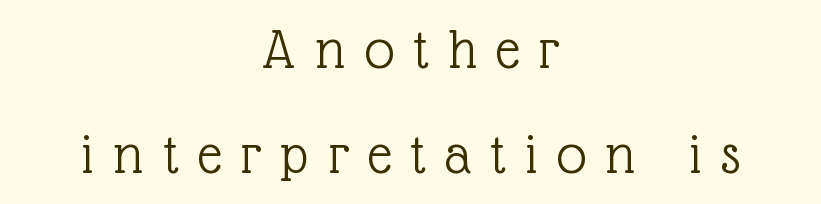
{"serif": "yes", "italic": "no", "bold": "no", "weight": "light", "width": "normal", "x_height": "medium", "monospaced": "no", "underline": "no", "align": "center", "line_spacing_ratio": 1.78, "letter_spacing": "wide", "letter_spacing_em": 0.33, "glyph_px": 59}
